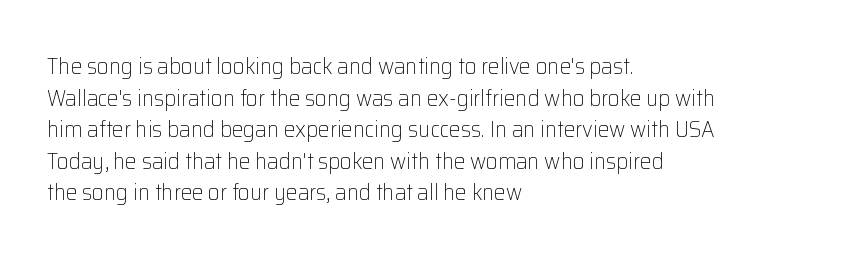
The strokes are not fattened; the text isn't bold. Beneath every word, the page is bare. Every row of glyphs begins at an identical x-position on the left. In terms of posture, this sample is upright.
